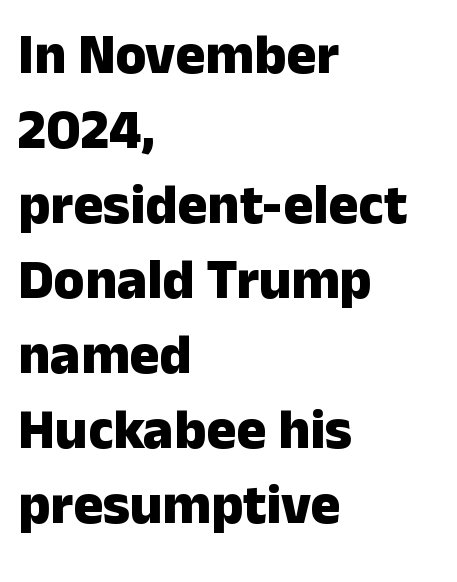
The image shows 56 px heavy sans-serif type, upright; set left-aligned, normal line spacing (1.34x), normal letter spacing, not underlined; low stroke contrast and a medium x-height.
